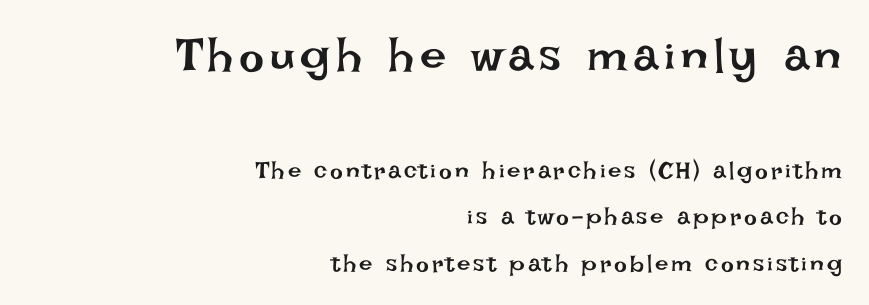
{"italic": "no", "bold": "no", "weight": "regular", "width": "normal", "stroke_contrast": "low", "x_height": "large", "monospaced": "no", "underline": "no", "align": "right", "line_spacing": "loose", "line_spacing_ratio": 1.94, "larger_block": "first", "size_ratio": 1.96, "glyph_px": 47}
